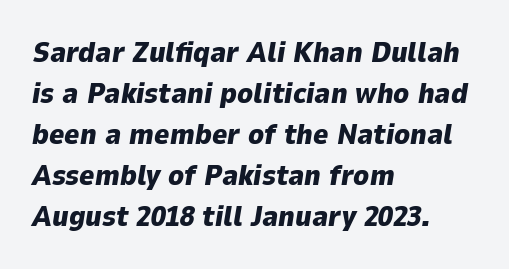
{"italic": "yes", "lean": "right", "slant_degrees": 9, "bold": "yes", "weight": "heavy", "width": "normal", "stroke_contrast": "low", "x_height": "medium", "monospaced": "no", "underline": "no", "align": "left", "line_spacing": "normal", "line_spacing_ratio": 1.41, "letter_spacing": "normal", "letter_spacing_em": 0.0, "glyph_px": 29}
